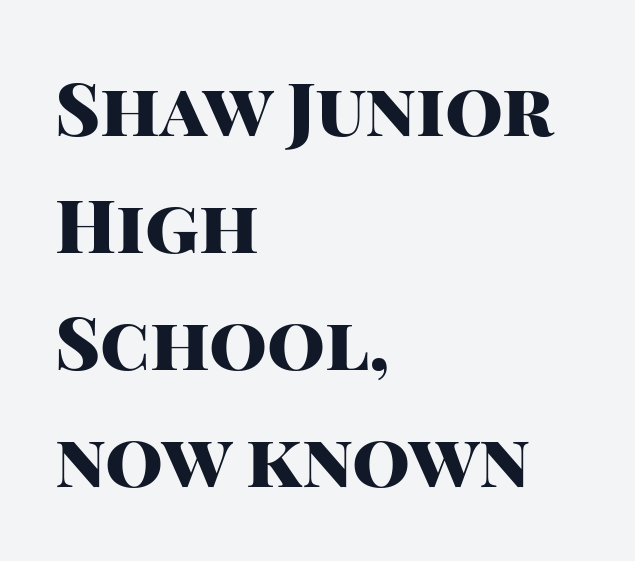
The image shows 74 px heavy sans-serif type, upright; set left-aligned, normal line spacing (1.58x), normal letter spacing, not underlined; high stroke contrast and a large x-height.
